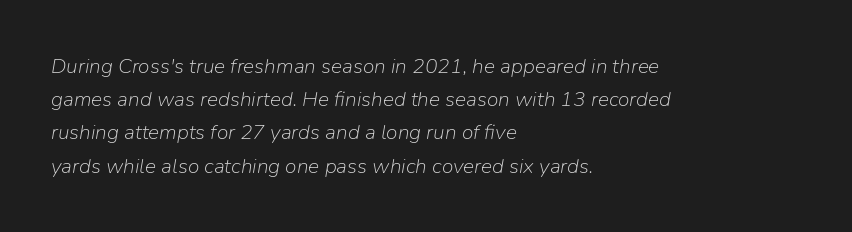
{"italic": "yes", "lean": "right", "slant_degrees": 9, "bold": "no", "underline": "no", "align": "left", "line_spacing": "normal", "line_spacing_ratio": 1.58, "letter_spacing": "normal", "letter_spacing_em": 0.0, "glyph_px": 21}
